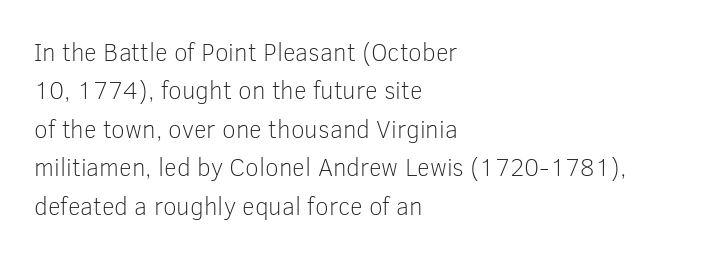
This sample uses an upright cut, with every glyph sitting square on the baseline. The string is rendered with underlining switched off. Tracking value appears to be zero — textbook default spacing. The lines in this sample share a left origin and differ only in where they stop. Vertical spacing — default.
